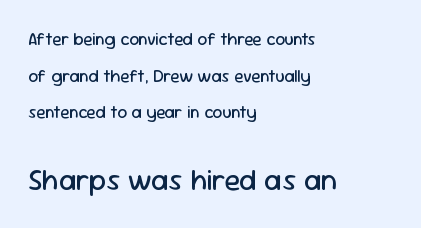
{"serif": "no", "italic": "no", "bold": "no", "weight": "regular", "width": "normal", "stroke_contrast": "low", "x_height": "medium", "monospaced": "no", "underline": "no", "align": "left", "line_spacing": "loose", "line_spacing_ratio": 2.16, "letter_spacing": "normal", "letter_spacing_em": 0.0, "larger_block": "second", "size_ratio": 1.71, "glyph_px": 29}
